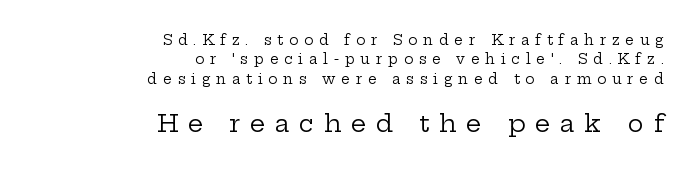
If you measured baseline to baseline, you'd find a middling distance. Caption: face not bold, strokes unweighted. The gaps between neighbouring characters are conspicuously large. Unmarked baselines from the first word to the last. Top chunk: small. Bottom chunk: large. A typesetter would mark this as roman, not italic.
